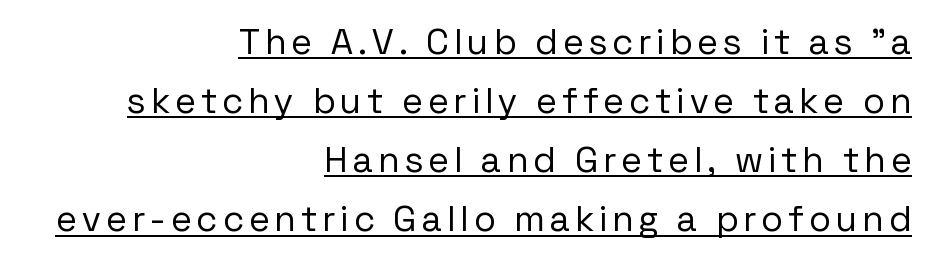
Q: Is the text bold? A: No.
Q: Is the text italic (slanted)? A: No, it is upright.
Q: Is the typeface a serif or a sans-serif typeface? A: Sans-serif.
Q: Is the text underlined? A: Yes.
Q: How is the paragraph aligned? A: Right-aligned.
Q: Is the spacing between lines tight, normal or loose? A: Normal.
Q: Width (condensed, normal, or wide)? A: Normal.
Q: Stroke contrast? A: Low.
Q: x-height? A: Medium.
Q: Monospaced? A: No.
